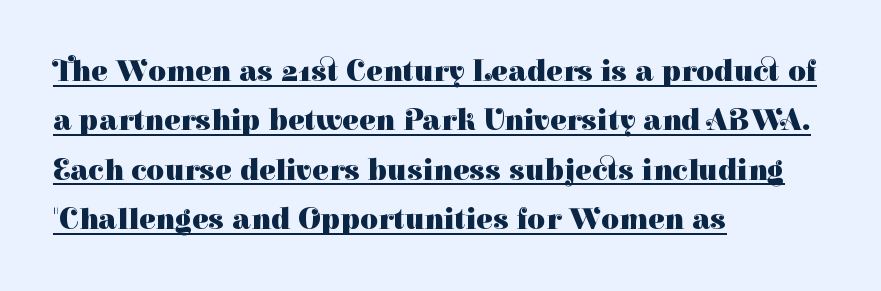
{"serif": "yes", "italic": "no", "bold": "yes", "weight": "heavy", "width": "normal", "stroke_contrast": "high", "x_height": "medium", "monospaced": "no", "underline": "yes", "align": "left", "line_spacing": "normal", "line_spacing_ratio": 1.59, "letter_spacing": "normal", "letter_spacing_em": 0.0, "glyph_px": 31}
